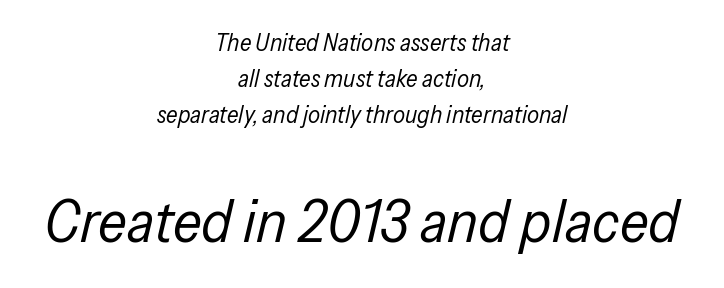
The image shows 60 px regular-weight, condensed type, italic (leaning right); set centered, normal line spacing (1.49x), normal letter spacing, not underlined; the second (bottom) block is 2.5x larger; low stroke contrast and a medium x-height.
